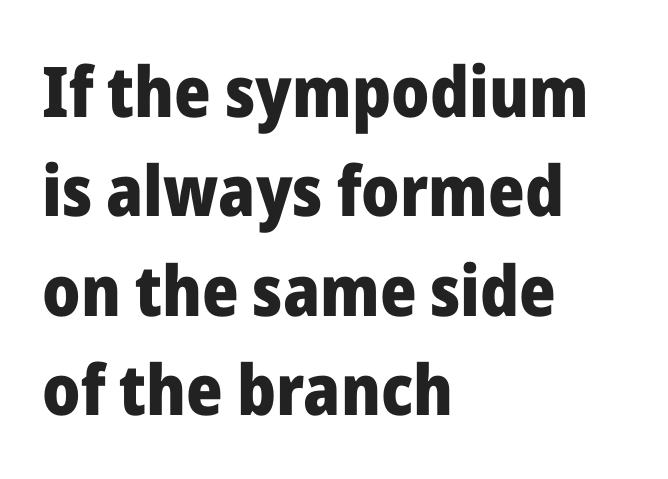
The image shows 70 px heavy sans-serif type, upright; set left-aligned, normal line spacing (1.42x), normal letter spacing, not underlined; low stroke contrast and a medium x-height.
